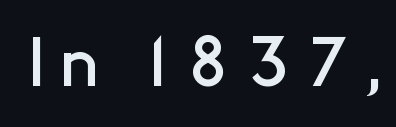
Note: no serifs on the glyphs. The passage shown is not bold in any degree. This sample has the flowing, uneven cadence of proportional lettering. The passage shown is not underscored anywhere.
